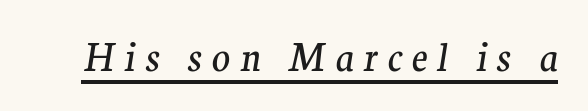
This rendering employs a face with finishing strokes, i.e., a serif. Is this a fixed-width face? No — the glyphs have proportional, varying widths. The face used here appears with an underline applied. Weight: in the light-to-regular range. The glyphs look as if they've been sheared to an angle.
